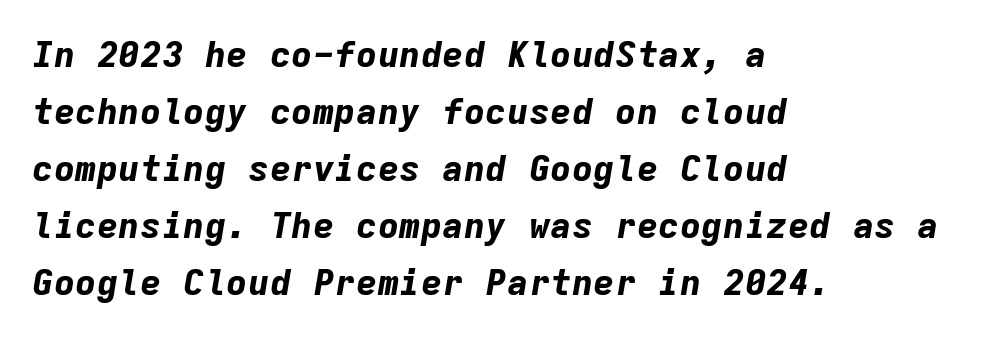
{"italic": "yes", "lean": "right", "slant_degrees": 9, "bold": "yes", "weight": "bold", "width": "normal", "stroke_contrast": "low", "x_height": "medium", "monospaced": "yes", "underline": "no", "align": "left", "line_spacing": "normal", "line_spacing_ratio": 1.58, "letter_spacing": "normal", "letter_spacing_em": 0.0, "glyph_px": 36}
